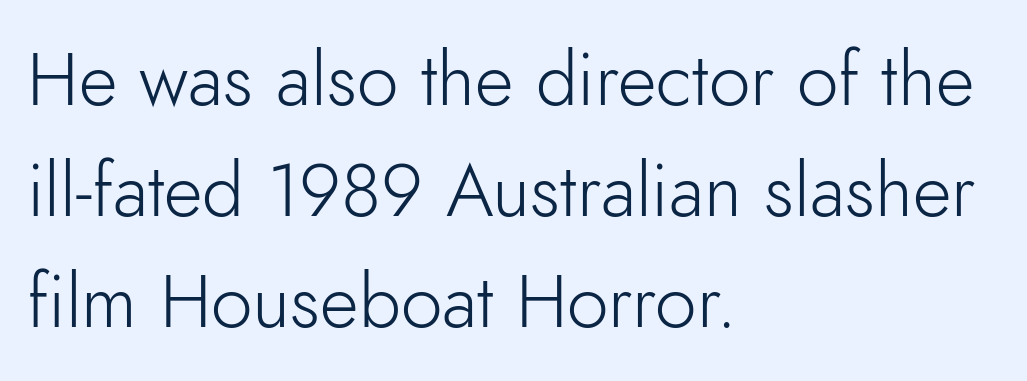
{"serif": "no", "italic": "no", "bold": "no", "weight": "light", "width": "normal", "stroke_contrast": "low", "x_height": "small", "monospaced": "no", "underline": "no", "align": "left", "line_spacing": "normal", "line_spacing_ratio": 1.48, "letter_spacing": "normal", "letter_spacing_em": 0.0, "glyph_px": 75}
